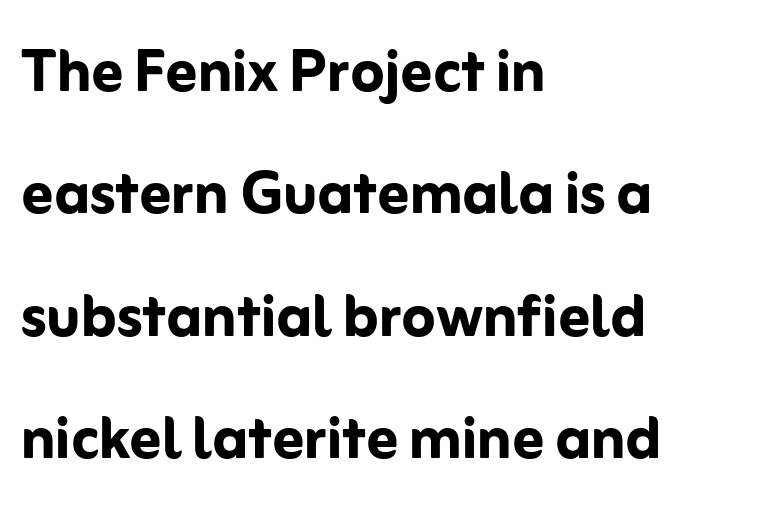
{"serif": "no", "italic": "no", "bold": "yes", "weight": "semibold", "width": "normal", "stroke_contrast": "low", "x_height": "medium", "monospaced": "no", "underline": "no", "align": "left", "line_spacing": "normal", "line_spacing_ratio": 1.59, "letter_spacing": "normal", "letter_spacing_em": 0.0, "glyph_px": 77}
